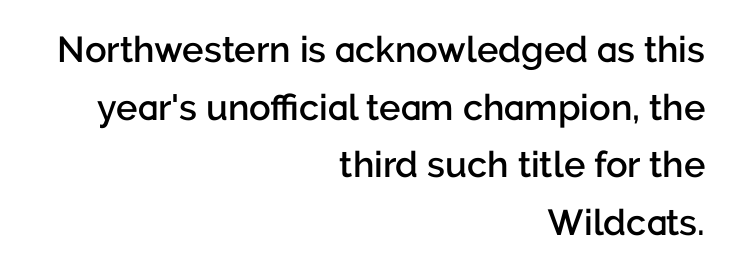
The image shows 36 px semibold sans-serif type, upright; set right-aligned, normal line spacing (1.6x), normal letter spacing, not underlined; low stroke contrast and a medium x-height.
